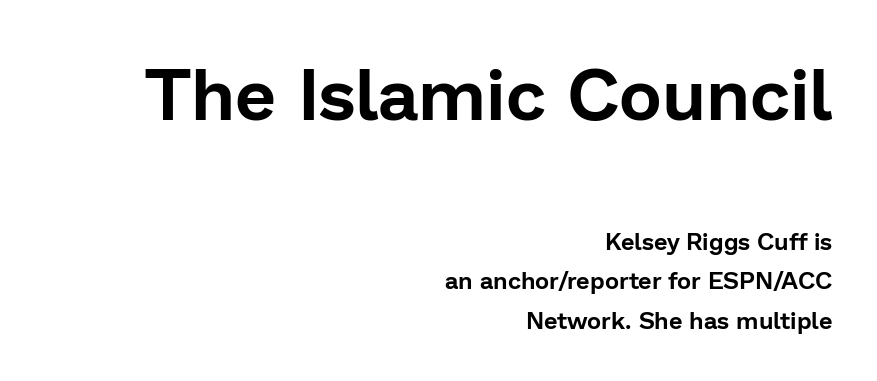
{"serif": "no", "italic": "no", "width": "normal", "stroke_contrast": "low", "x_height": "medium", "monospaced": "no", "underline": "no", "align": "right", "line_spacing": "normal", "line_spacing_ratio": 1.66, "letter_spacing": "normal", "letter_spacing_em": 0.0, "larger_block": "first", "size_ratio": 3.04, "glyph_px": 73}
